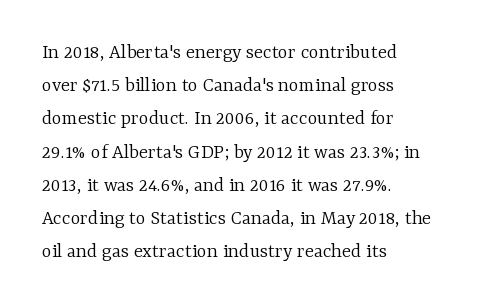
The face looks like a standard text weight, possibly lighter. Short and long lines alike share a common starting point at left. Vertically, the passage feels balanced, rows spaced as you'd expect. A bare baseline throughout the passage. Here the glyphs are tracked normally, forming tight word shapes.
